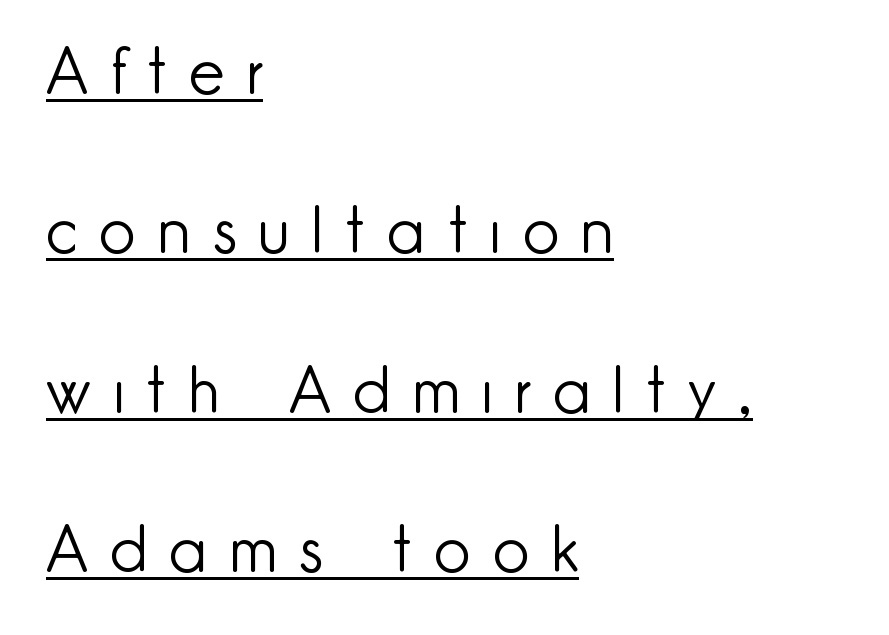
{"serif": "no", "italic": "no", "bold": "no", "weight": "light", "width": "normal", "stroke_contrast": "low", "x_height": "small", "monospaced": "no", "underline": "yes", "align": "left", "line_spacing": "loose", "line_spacing_ratio": 2.49, "letter_spacing": "wide", "letter_spacing_em": 0.35, "glyph_px": 64}
